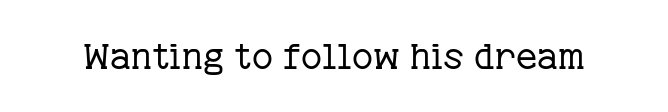
Check the space under the baseline: it is left empty. Each letter keeps its own natural width here, so spacing adapts to shape. Examine the stroke ends and you'll spot serifs. The letters stand upright; this is a roman face.
